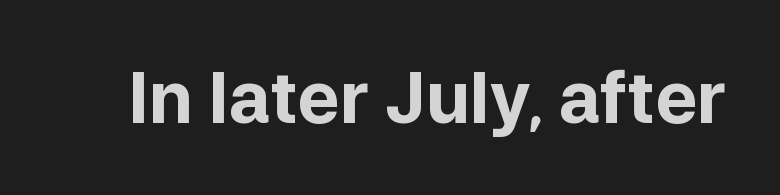
{"serif": "no", "italic": "no", "bold": "yes", "weight": "bold", "width": "normal", "stroke_contrast": "low", "x_height": "medium", "monospaced": "no", "underline": "no", "letter_spacing": "normal", "letter_spacing_em": 0.0, "glyph_px": 71}
